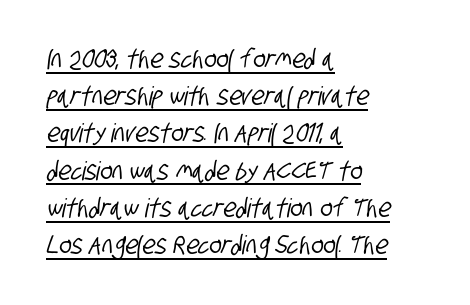
Compared with undecorated copy, this sample adds a rule below the words. Leading matches the norm, producing a regular column. Every row of glyphs begins at an identical x-position on the left. No extra tracking has been applied to these lines.
